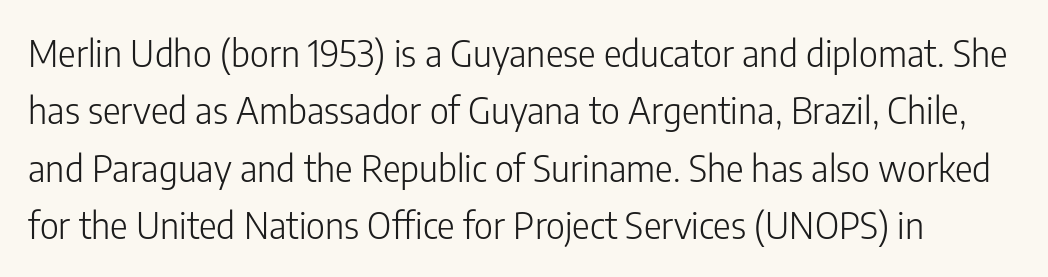
Quick note: underline off. The passage shown stacks its lines at a standard gap. The letterforms sit at book weight or below. Tracking value appears to be zero — textbook default spacing. Note the varied advance widths — an 'i' is clearly narrower than an 'm'.
